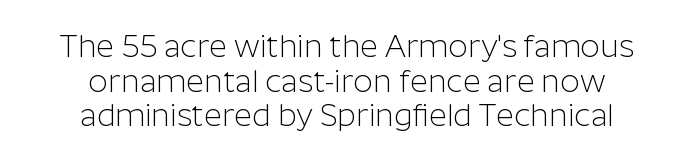
Q: Is the text bold? A: No.
Q: Is the text italic (slanted)? A: No, it is upright.
Q: Is the typeface a serif or a sans-serif typeface? A: Sans-serif.
Q: Is the text underlined? A: No.
Q: Is the spacing between letters normal or unusually wide? A: Normal.
Q: Is the spacing between lines tight, normal or loose? A: Tight.
Q: Width (condensed, normal, or wide)? A: Normal.
Q: Stroke contrast? A: Low.
Q: x-height? A: Medium.
Q: Monospaced? A: No.
